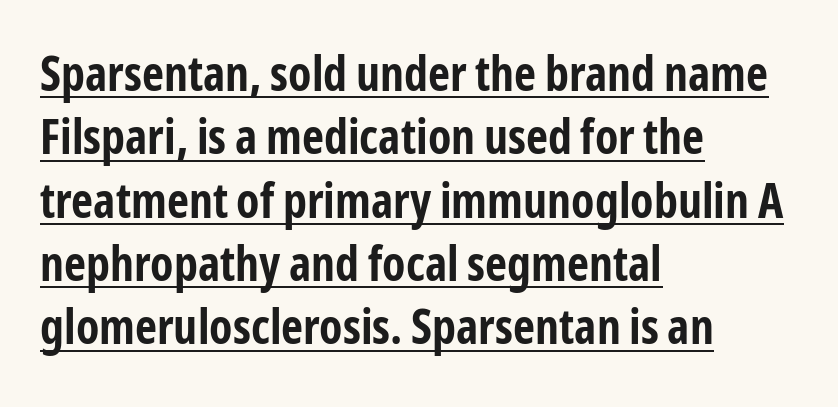
Short note: letters normally spaced. On the weight axis this lands at bold, roughly 700. These lines sit exactly where default settings would place them. Grotesque or geometric, the face here clearly has no serifs. Proportional: the letters do not fall into vertical columns. Every stem runs plumb, perpendicular to the baseline.
